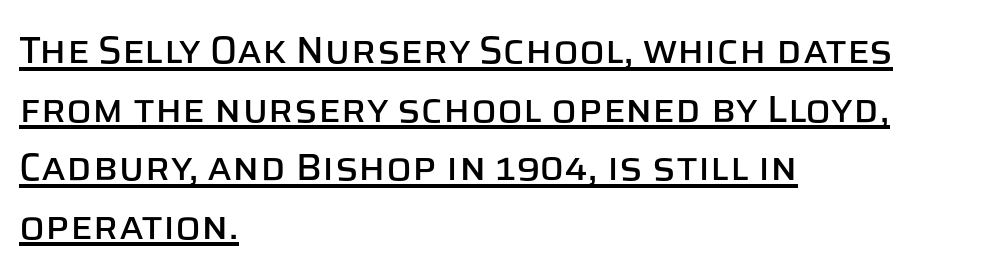
{"serif": "no", "italic": "no", "width": "normal", "stroke_contrast": "low", "x_height": "large", "monospaced": "no", "underline": "yes", "align": "left", "line_spacing": "normal", "line_spacing_ratio": 1.54, "letter_spacing": "normal", "letter_spacing_em": 0.0, "glyph_px": 38}
